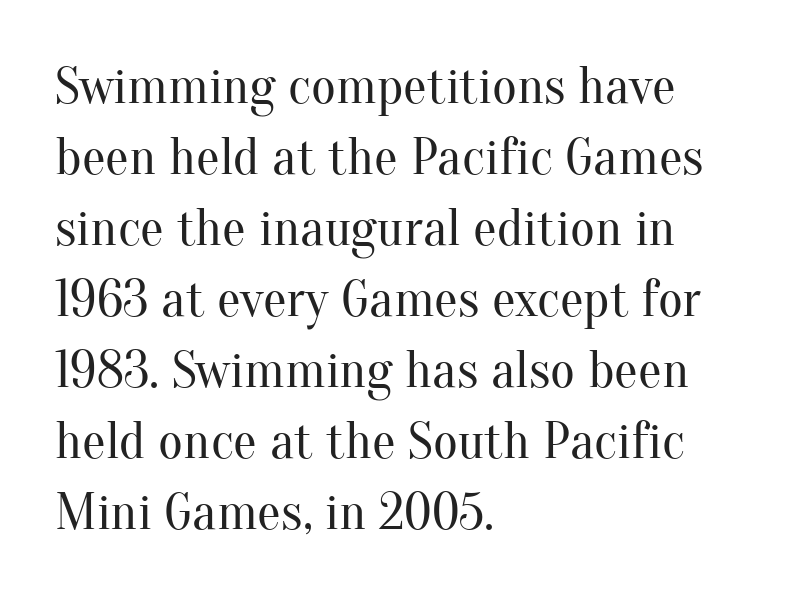
{"serif": "yes", "italic": "no", "bold": "no", "weight": "regular", "width": "normal", "stroke_contrast": "medium", "x_height": "small", "monospaced": "no", "underline": "no", "align": "left", "line_spacing": "normal", "line_spacing_ratio": 1.34, "letter_spacing": "normal", "letter_spacing_em": 0.0, "glyph_px": 53}
